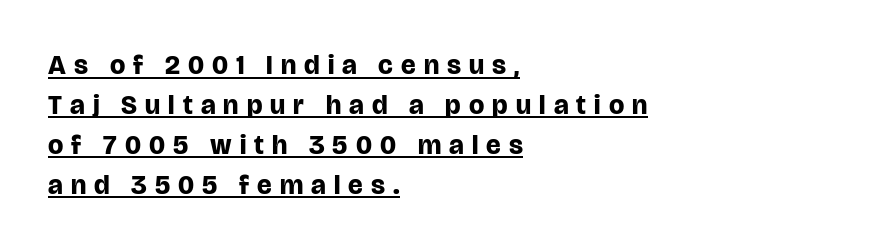
Q: Is the text bold? A: Yes.
Q: Is the text italic (slanted)? A: No, it is upright.
Q: Is the text underlined? A: Yes.
Q: How is the paragraph aligned? A: Left-aligned.
Q: Is the spacing between letters normal or unusually wide? A: Unusually wide.
Q: Is the spacing between lines tight, normal or loose? A: Normal.
